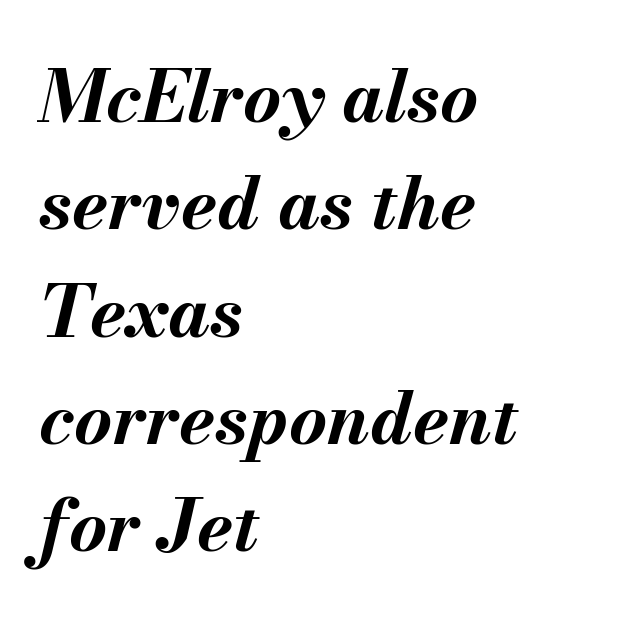
Q: Is the text bold? A: Yes.
Q: Is the text italic (slanted)? A: Yes, it leans right by about 13 degrees.
Q: Is the text underlined? A: No.
Q: How is the paragraph aligned? A: Left-aligned.
Q: Is the spacing between letters normal or unusually wide? A: Normal.
Q: Is the spacing between lines tight, normal or loose? A: Normal.
Q: Width (condensed, normal, or wide)? A: Normal.
Q: Stroke contrast? A: Medium.
Q: x-height? A: Small.
Q: Monospaced? A: No.
